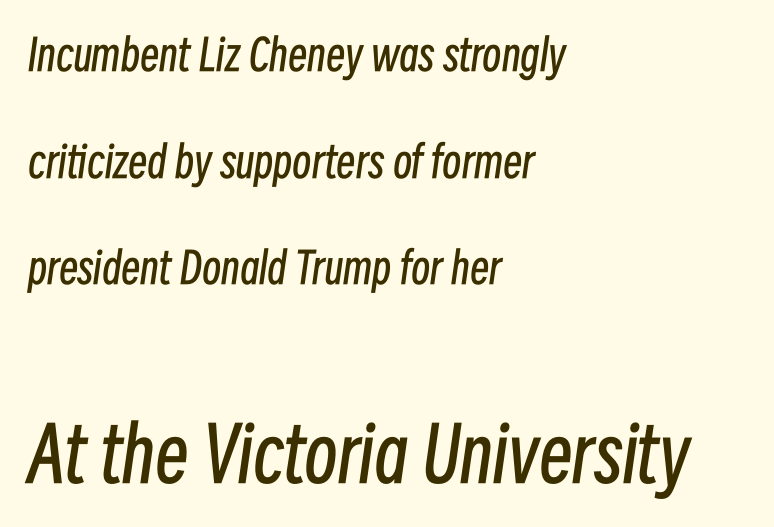
The image shows 75 px regular-weight, condensed type, italic (leaning right); set left-aligned, loose line spacing (2.48x), normal letter spacing, not underlined; the second (bottom) block is 1.74x larger; low stroke contrast and a medium x-height.
